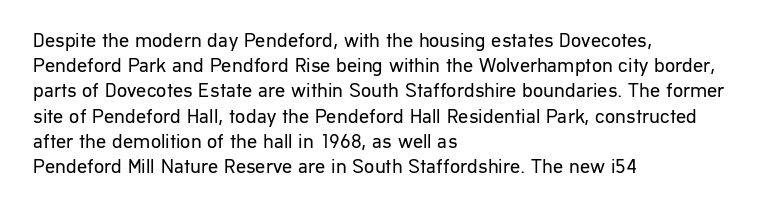
How would I describe the line gaps? Plain and ordinary. Stem width sits at or under what a default text font uses. Posture: straight, roman, zero tilt. Underlining? Definitely not there. How are the letters spaced? Ordinarily, with no added tracking. Alignment: flush left.
